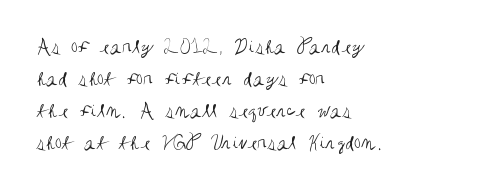
{"bold": "no", "underline": "no", "align": "left", "line_spacing": "normal", "line_spacing_ratio": 1.46, "letter_spacing": "normal", "letter_spacing_em": 0.0, "glyph_px": 22}
